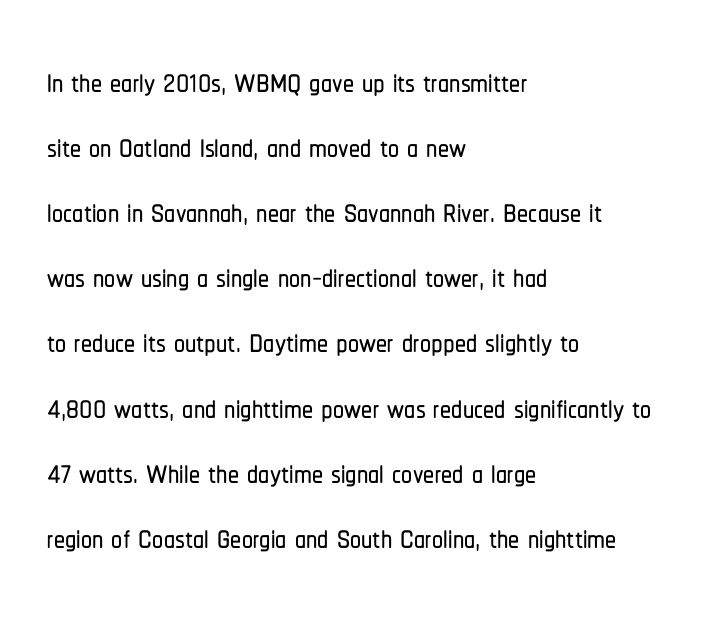
The image shows 44 px condensed sans-serif type, upright; set left-aligned, normal line spacing (1.48x), normal letter spacing, not underlined; low stroke contrast and a medium x-height.
